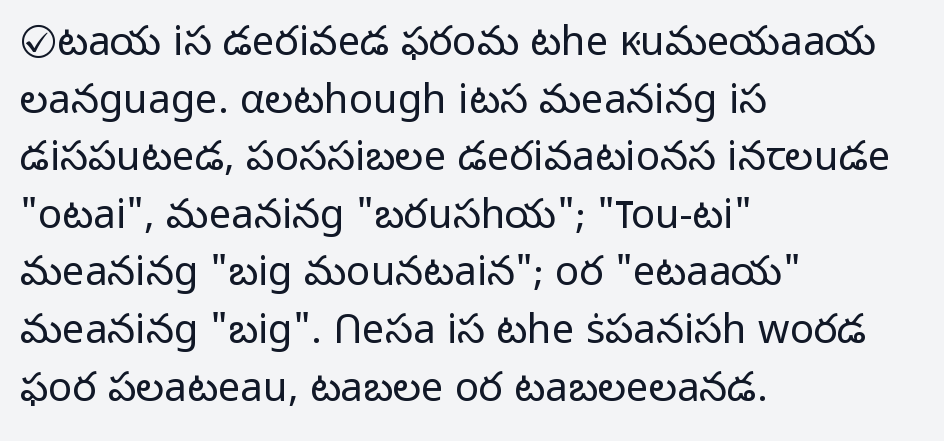
Vertically, the passage feels balanced, rows spaced as you'd expect. This is sans-serif lettering, the kind often seen on screens and signage. The letters sit at their default tracking, neither squeezed nor spread. Posture: straight, roman, zero tilt.
